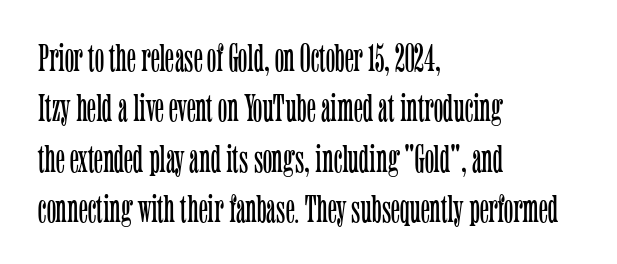
{"serif": "yes", "italic": "no", "bold": "no", "weight": "light", "width": "condensed", "stroke_contrast": "low", "x_height": "medium", "monospaced": "no", "underline": "no", "align": "left", "line_spacing": "normal", "line_spacing_ratio": 1.29, "letter_spacing": "normal", "letter_spacing_em": 0.0, "glyph_px": 39}
